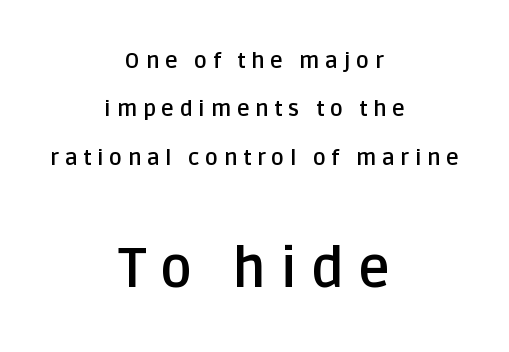
Q: Is the text bold? A: Yes.
Q: Is the text italic (slanted)? A: No, it is upright.
Q: Is the typeface a serif or a sans-serif typeface? A: Sans-serif.
Q: Is the text underlined? A: No.
Q: How is the paragraph aligned? A: Centered.
Q: Is the spacing between letters normal or unusually wide? A: Unusually wide.
Q: Is the spacing between lines tight, normal or loose? A: Loose.
Q: Which block of text is set in a larger size, the first (top) or the second (bottom)? A: The second (bottom) one.
Q: Width (condensed, normal, or wide)? A: Normal.
Q: Stroke contrast? A: Low.
Q: x-height? A: Large.
Q: Monospaced? A: No.
